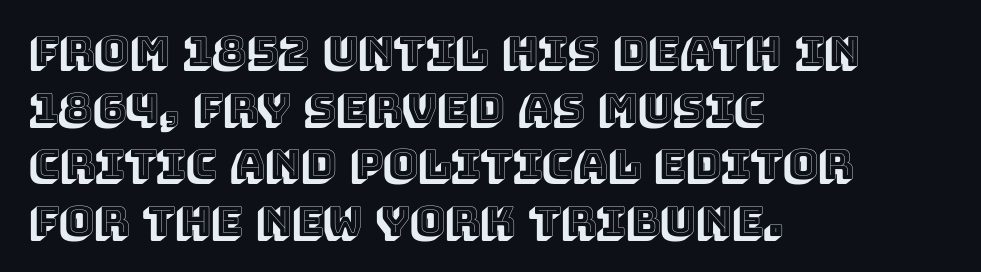
The image shows 42 px text type, upright; set left-aligned, normal line spacing (1.35x), normal letter spacing, not underlined; a large x-height.
